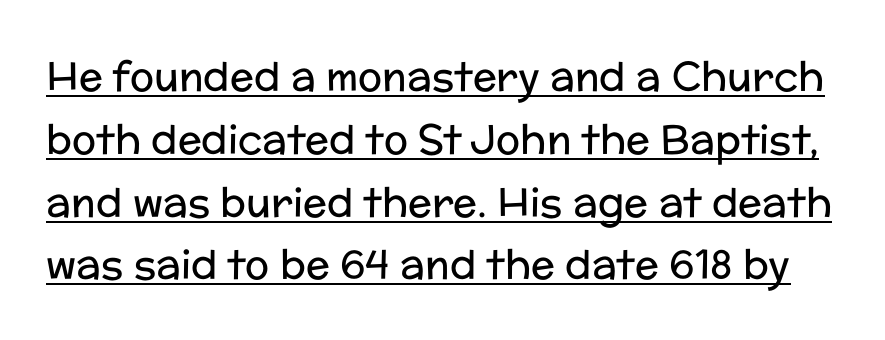
Proportional: the letters do not fall into vertical columns. Italic: no, the glyphs are upright roman. Serifs: no, the terminals of the letterforms are clean. What decoration does the sample have? An underline. Compared with typical body copy, the letter spacing here is the same.
